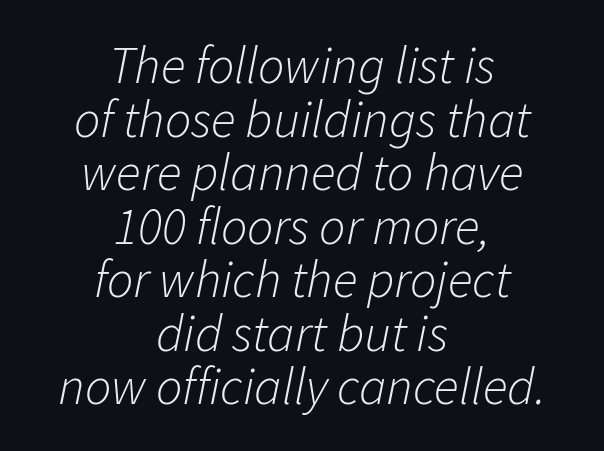
Underlining? Definitely not there. If you drew a line through each stem, it would be angled. Characters follow at the spacing the type designer built in. The passage shown is not bold in any degree. Honestly, the rows look squashed on top of each other.
